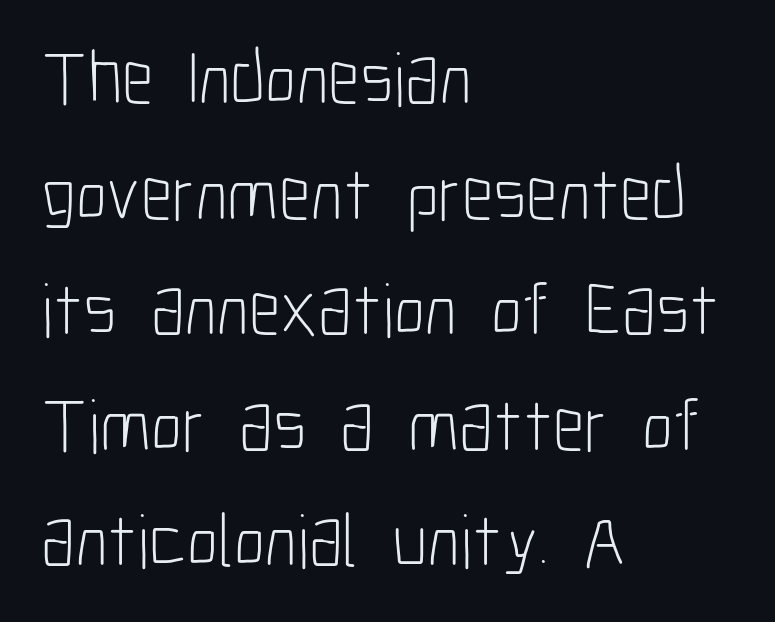
Line spacing here is normal. Character widths vary here, with narrow letters taking less room than wide ones. Stroke terminals: plain, sans-serif. Every row of glyphs begins at an identical x-position on the left. Inter-character spacing is left at the font's built-in metrics.
